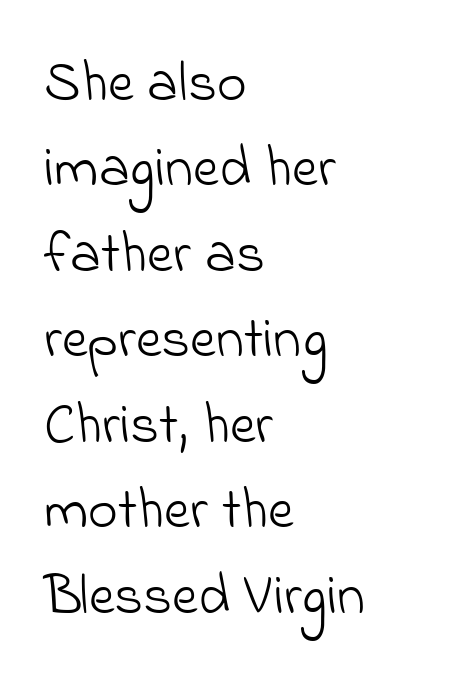
{"serif": "no", "bold": "no", "weight": "light", "width": "normal", "stroke_contrast": "low", "x_height": "small", "monospaced": "no", "underline": "no", "align": "left", "line_spacing": "normal", "line_spacing_ratio": 1.5, "letter_spacing": "normal", "letter_spacing_em": 0.0, "glyph_px": 57}
